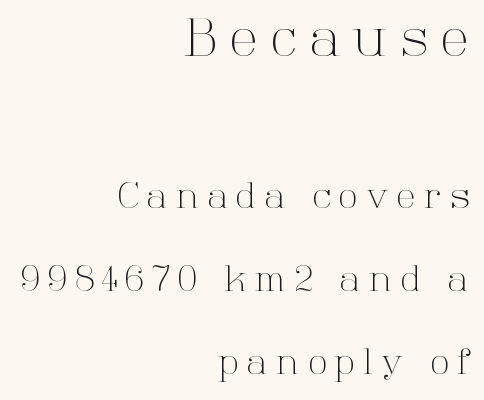
The image shows 52 px light serif type, upright; set right-aligned, loose line spacing (2.37x), unusually wide letter spacing (+0.25 em), not underlined; the first (top) block is 1.49x larger; high stroke contrast and a medium x-height.
